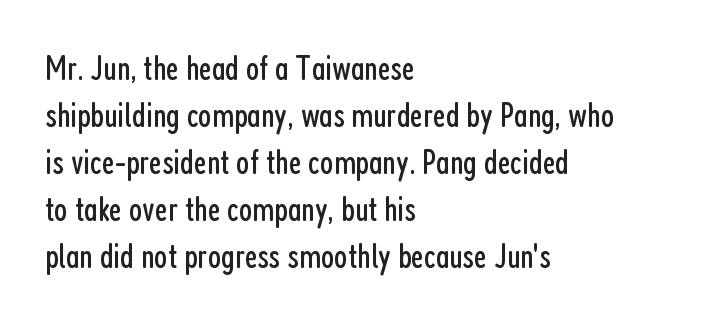
Q: Is the text bold? A: No.
Q: Is the text italic (slanted)? A: No, it is upright.
Q: Is the typeface a serif or a sans-serif typeface? A: Sans-serif.
Q: Is the text underlined? A: No.
Q: How is the paragraph aligned? A: Left-aligned.
Q: Is the spacing between letters normal or unusually wide? A: Normal.
Q: Is the spacing between lines tight, normal or loose? A: Normal.
Q: Width (condensed, normal, or wide)? A: Condensed.
Q: Stroke contrast? A: Low.
Q: x-height? A: Medium.
Q: Monospaced? A: No.
